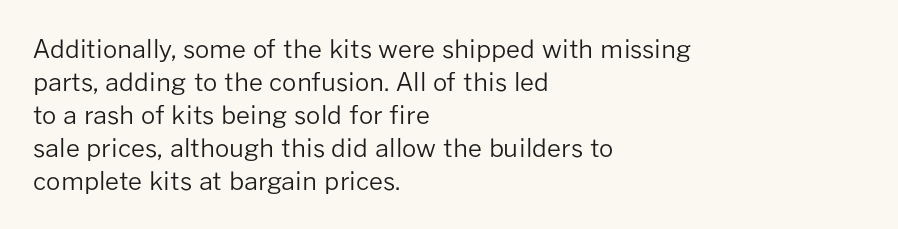
The image shows 25 px text type, upright; set left-aligned, normal line spacing (1.32x), normal letter spacing, not underlined.
